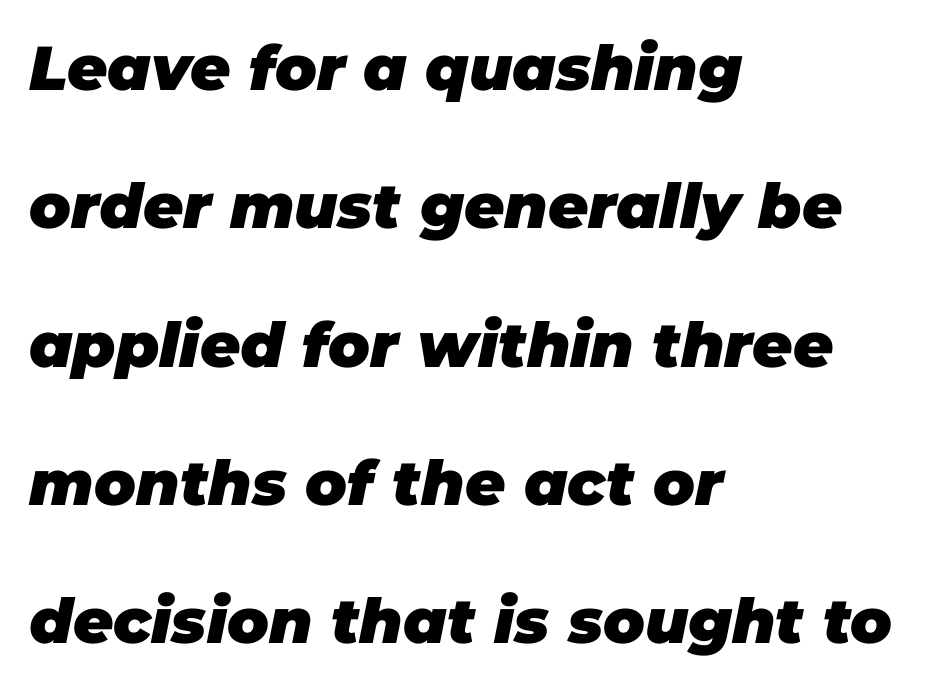
The image shows 62 px heavy type, italic (leaning right); set left-aligned, loose line spacing (2.23x), normal letter spacing, not underlined; low stroke contrast and a large x-height.
